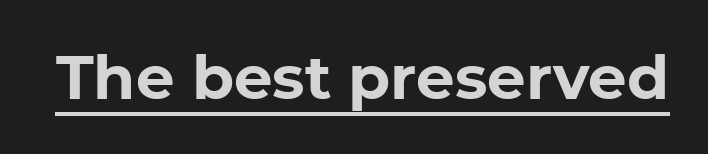
The image shows 61 px bold sans-serif type, upright; set normal letter spacing, underlined; low stroke contrast and a medium x-height.
